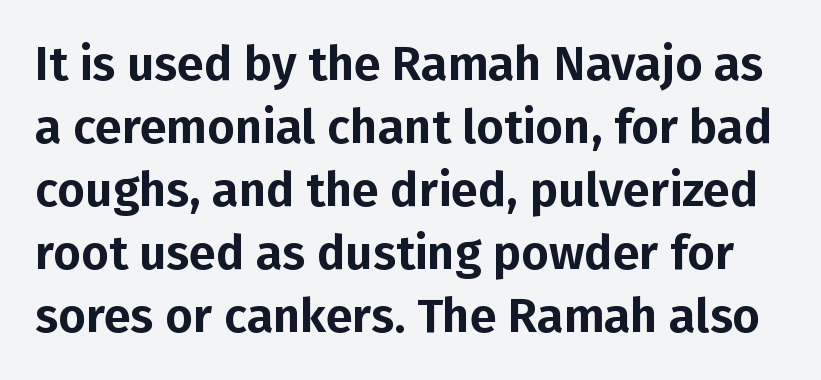
The image shows 48 px sans-serif type, upright; set normal line spacing (1.31x), normal letter spacing, not underlined; low stroke contrast and a medium x-height.
